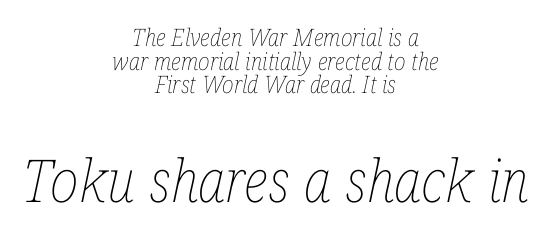
Q: Is the text bold? A: No.
Q: Is the text italic (slanted)? A: Yes, it leans right by about 12 degrees.
Q: Is the text underlined? A: No.
Q: How is the paragraph aligned? A: Centered.
Q: Is the spacing between letters normal or unusually wide? A: Normal.
Q: Is the spacing between lines tight, normal or loose? A: Tight.
Q: Which block of text is set in a larger size, the first (top) or the second (bottom)? A: The second (bottom) one.
Q: Width (condensed, normal, or wide)? A: Condensed.
Q: Stroke contrast? A: Low.
Q: x-height? A: Medium.
Q: Monospaced? A: No.
